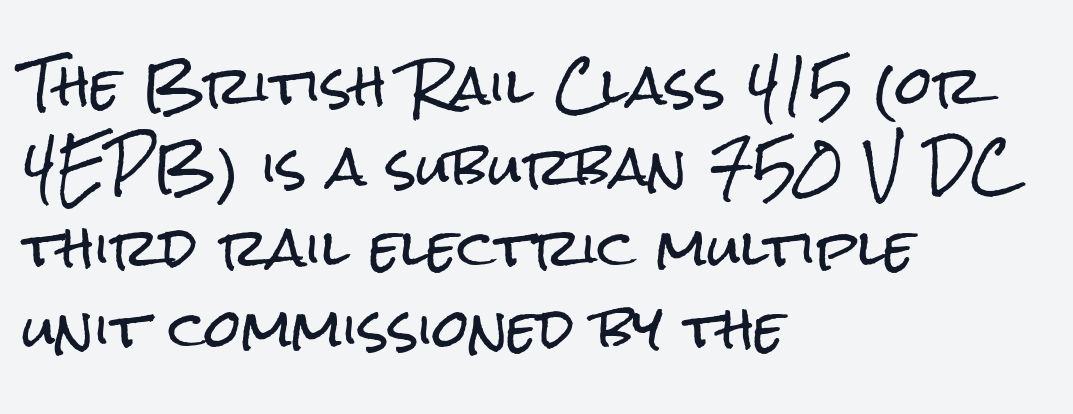
The image shows 52 px condensed sans-serif type, upright; set left-aligned, normal line spacing (1.56x), normal letter spacing, not underlined; low stroke contrast and a medium x-height.
